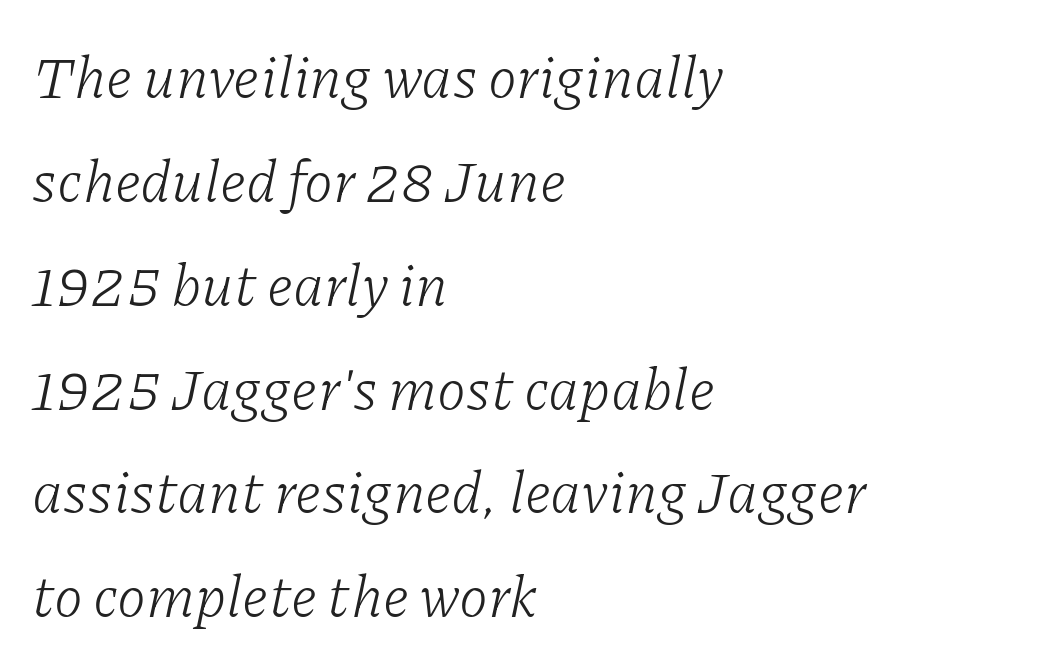
Q: Is the text bold? A: No.
Q: Is the text italic (slanted)? A: Yes, it leans right by about 11 degrees.
Q: Is the typeface a serif or a sans-serif typeface? A: Serif.
Q: Is the text underlined? A: No.
Q: How is the paragraph aligned? A: Left-aligned.
Q: Is the spacing between letters normal or unusually wide? A: Normal.
Q: Width (condensed, normal, or wide)? A: Normal.
Q: Stroke contrast? A: Low.
Q: x-height? A: Medium.
Q: Monospaced? A: No.
